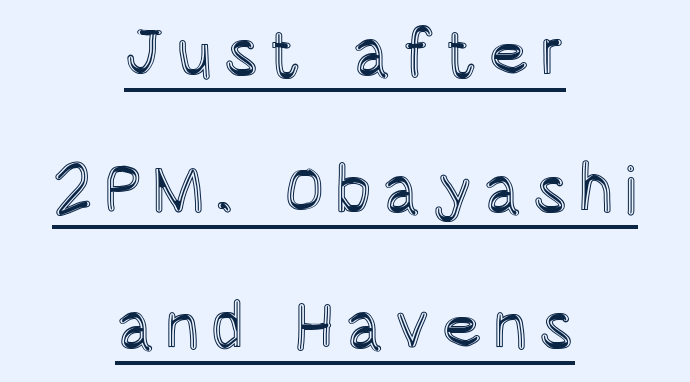
{"italic": "no", "width": "condensed", "x_height": "large", "monospaced": "no", "underline": "yes", "align": "center", "line_spacing": "loose", "line_spacing_ratio": 2.04, "glyph_px": 67}
